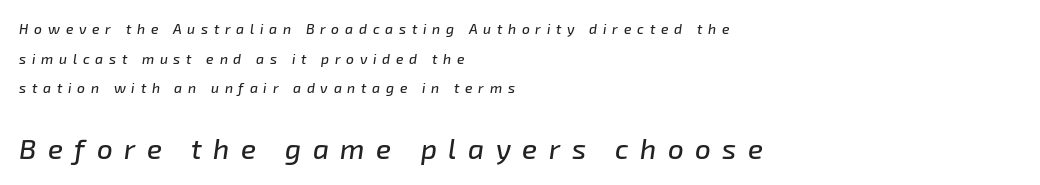
Q: Is the text italic (slanted)? A: Yes, it leans right by about 8 degrees.
Q: Is the text underlined? A: No.
Q: How is the paragraph aligned? A: Left-aligned.
Q: Is the spacing between letters normal or unusually wide? A: Unusually wide.
Q: Is the spacing between lines tight, normal or loose? A: Loose.
Q: Which block of text is set in a larger size, the first (top) or the second (bottom)? A: The second (bottom) one.
Q: Width (condensed, normal, or wide)? A: Normal.
Q: Stroke contrast? A: Low.
Q: x-height? A: Medium.
Q: Monospaced? A: No.
